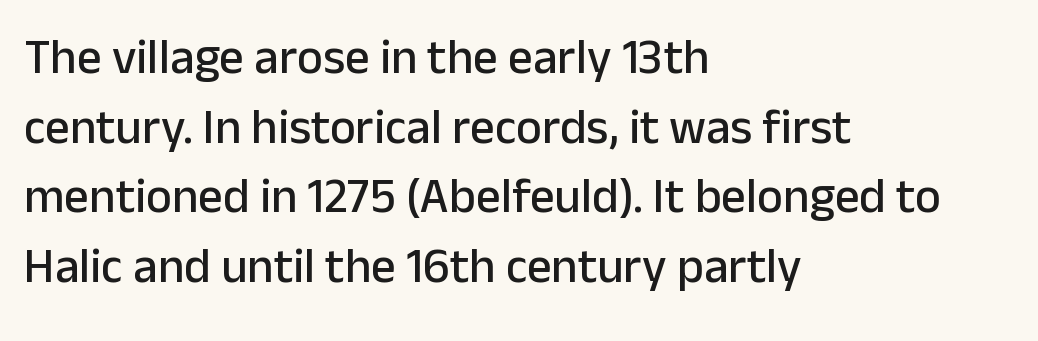
The image shows 49 px sans-serif type, upright; set left-aligned, normal line spacing (1.42x), normal letter spacing, not underlined; low stroke contrast and a medium x-height.
